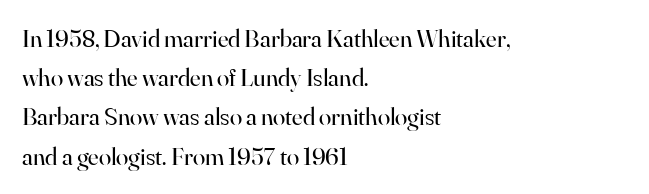
Is this a heavy cut? Hardly; it is regular or lighter. In CSS terms this would be text-align: left. Words appear dense and cohesive because spacing is normal. The gap between lines stays unmarked. Reading down the column, the eye jumps a familiar distance to each next line. This is roman type, the default non-slanted kind.
